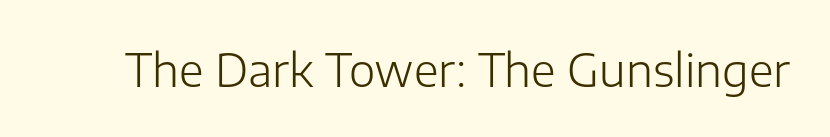
{"serif": "no", "italic": "no", "bold": "no", "weight": "light", "width": "normal", "stroke_contrast": "low", "x_height": "medium", "monospaced": "no", "underline": "no", "letter_spacing": "normal", "letter_spacing_em": 0.0, "glyph_px": 45}
